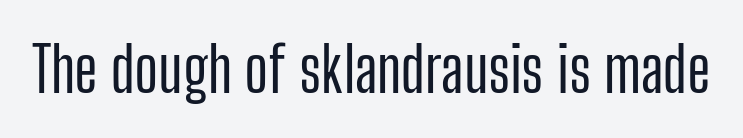
The image shows 63 px condensed sans-serif type, upright; set normal letter spacing, not underlined; low stroke contrast and a medium x-height.
